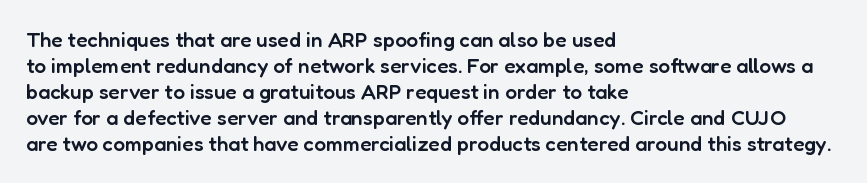
{"italic": "no", "bold": "semi", "underline": "no", "align": "left", "line_spacing_ratio": 1.24, "letter_spacing": "normal", "letter_spacing_em": 0.0, "glyph_px": 21}
